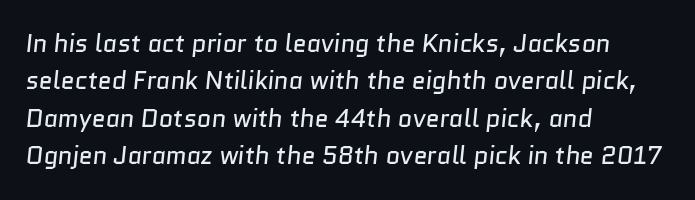
{"bold": "no", "underline": "no", "align": "left", "line_spacing": "normal", "line_spacing_ratio": 1.5, "letter_spacing": "normal", "letter_spacing_em": 0.0, "glyph_px": 25}
